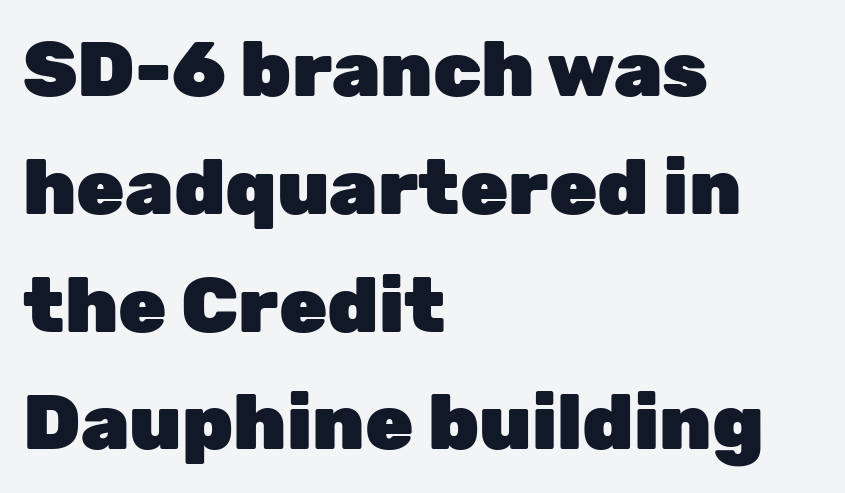
Q: Is the text bold? A: Yes.
Q: Is the text italic (slanted)? A: No, it is upright.
Q: Is the typeface a serif or a sans-serif typeface? A: Sans-serif.
Q: Is the text underlined? A: No.
Q: How is the paragraph aligned? A: Left-aligned.
Q: Is the spacing between letters normal or unusually wide? A: Normal.
Q: Is the spacing between lines tight, normal or loose? A: Normal.
Q: Width (condensed, normal, or wide)? A: Normal.
Q: Stroke contrast? A: Low.
Q: x-height? A: Medium.
Q: Monospaced? A: No.
